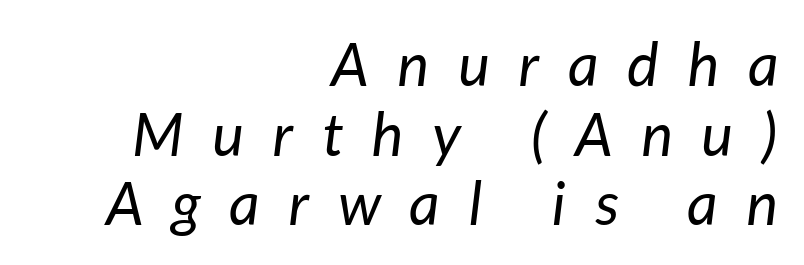
{"italic": "yes", "lean": "right", "slant_degrees": 7, "bold": "no", "weight": "regular", "width": "normal", "stroke_contrast": "low", "x_height": "medium", "monospaced": "no", "underline": "no", "align": "right", "line_spacing_ratio": 1.16, "letter_spacing": "wide", "letter_spacing_em": 0.48, "glyph_px": 60}
